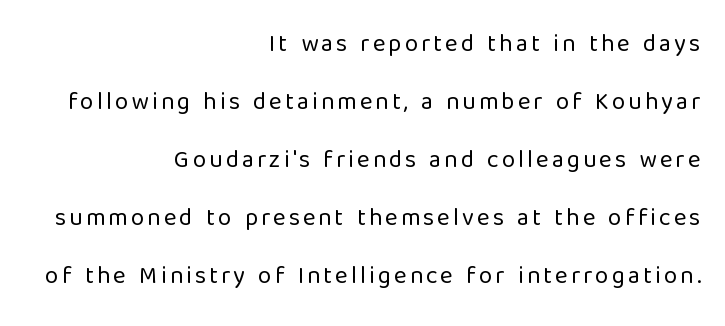
The image shows 24 px text type, upright; set right-aligned, loose line spacing (2.42x), not underlined.
